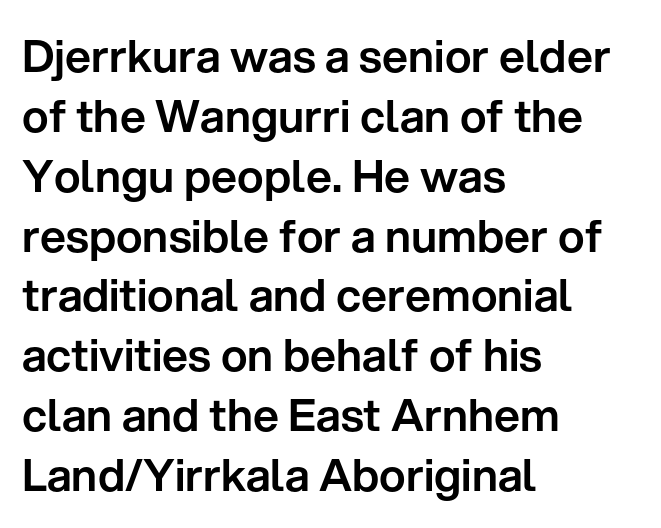
Alignment: flush left. The type family on display is of the sans-serif kind. A typesetter would call this leading conventional body-copy spacing. The letterforms sit shoulder to shoulder at normal distance. Nobody drew a line under any word here. Notice how the stems are strictly vertical — no italics here.
